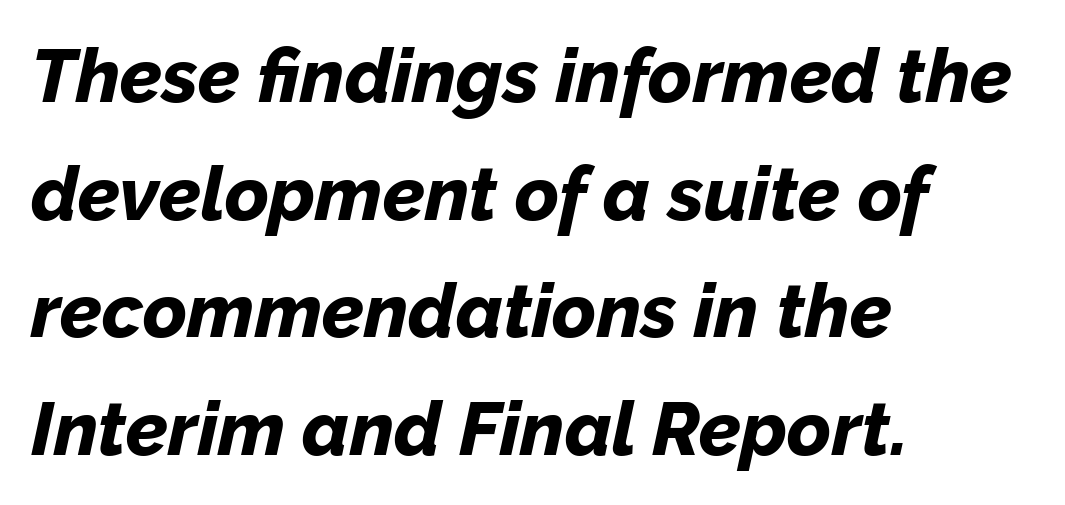
{"italic": "yes", "lean": "right", "slant_degrees": 12, "bold": "yes", "weight": "bold", "width": "normal", "stroke_contrast": "low", "x_height": "medium", "monospaced": "no", "underline": "no", "align": "left", "line_spacing": "normal", "line_spacing_ratio": 1.57, "letter_spacing": "normal", "letter_spacing_em": 0.0, "glyph_px": 75}
